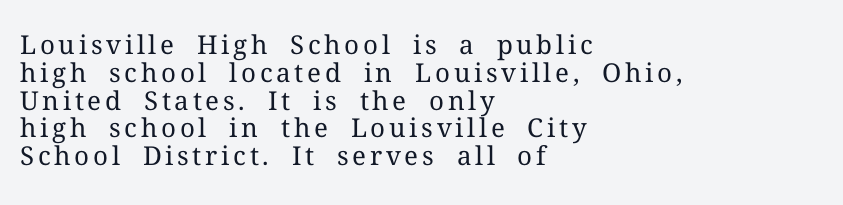
{"italic": "no", "bold": "no", "underline": "no", "align": "left", "line_spacing": "tight", "line_spacing_ratio": 1.07, "glyph_px": 26}
